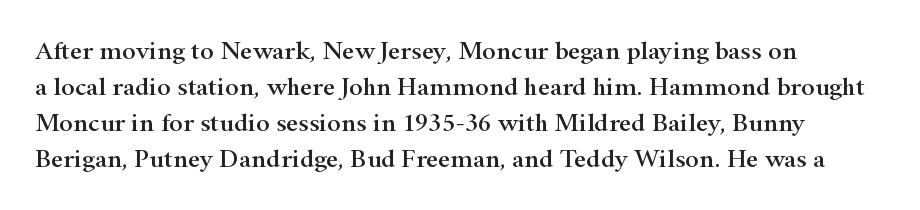
Q: Is the text italic (slanted)? A: No, it is upright.
Q: Is the text underlined? A: No.
Q: How is the paragraph aligned? A: Left-aligned.
Q: Is the spacing between letters normal or unusually wide? A: Normal.
Q: Is the spacing between lines tight, normal or loose? A: Normal.
